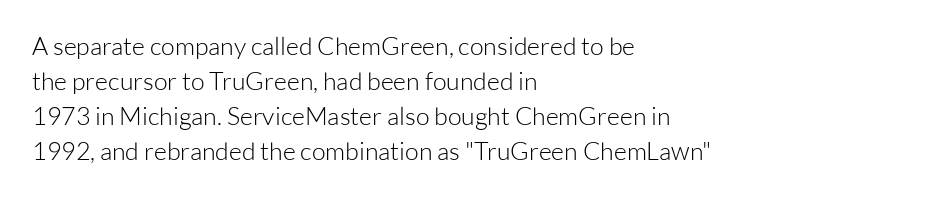
The image shows 25 px text type, upright; set left-aligned, normal line spacing (1.4x), normal letter spacing, not underlined.
